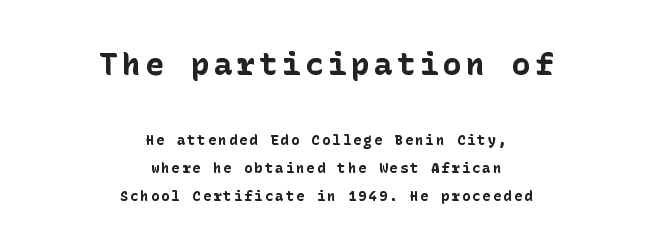
The image shows 31 px bold sans-serif type, upright; set centered, loose line spacing (1.98x), not underlined; the first (top) block is 2.21x larger; low stroke contrast and a medium x-height.
